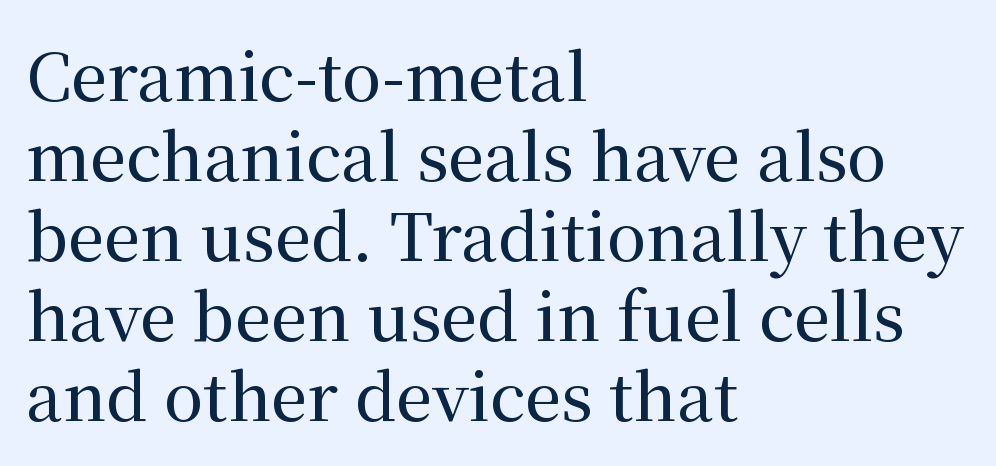
No extra tracking has been applied to these lines. Leftover space on each line is placed entirely after the last word. A typesetter would call this proportional, since set widths differ per character. Font category for this specimen: serif. Posture: vertical. The glyphs are unaccompanied by any horizontal stroke below them.
